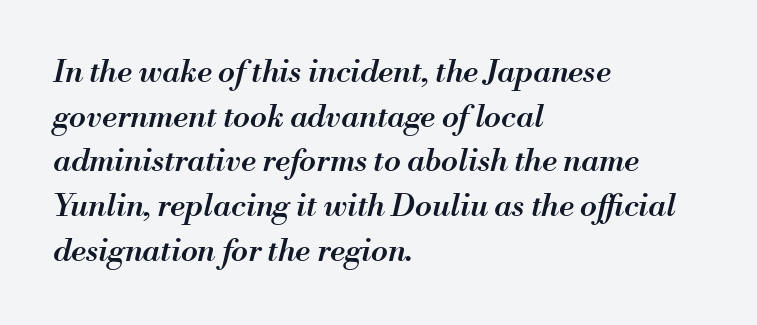
{"italic": "yes", "lean": "right", "slant_degrees": 13, "bold": "semi", "weight": "semibold", "width": "normal", "stroke_contrast": "medium", "x_height": "small", "monospaced": "no", "underline": "no", "align": "left", "line_spacing": "normal", "line_spacing_ratio": 1.44, "letter_spacing": "normal", "letter_spacing_em": 0.0, "glyph_px": 31}
